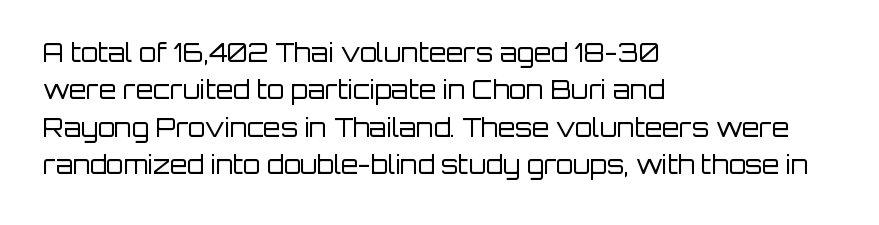
{"italic": "no", "bold": "no", "underline": "no", "align": "left", "line_spacing": "normal", "line_spacing_ratio": 1.5, "letter_spacing": "normal", "letter_spacing_em": 0.0, "glyph_px": 25}
